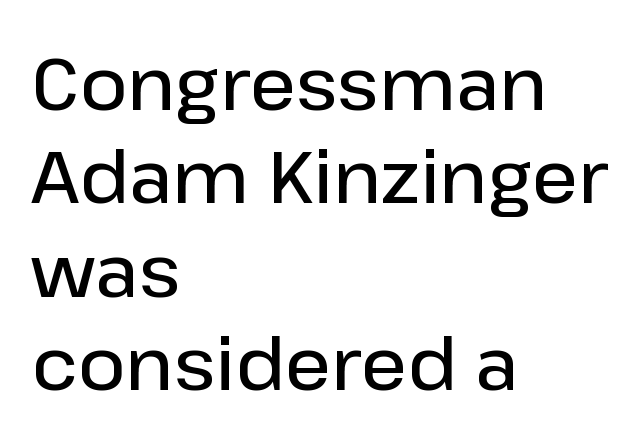
{"serif": "no", "italic": "no", "bold": "semi", "weight": "semibold", "width": "normal", "stroke_contrast": "low", "x_height": "medium", "monospaced": "no", "underline": "no", "align": "left", "line_spacing": "normal", "line_spacing_ratio": 1.28, "letter_spacing": "normal", "letter_spacing_em": 0.0, "glyph_px": 73}
